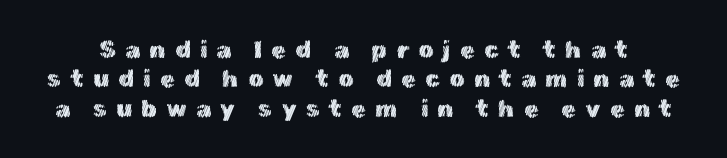
Caption: expanded tracking, letters set apart. Vertical strokes here are truly vertical. Descender tails drop into unmarked territory.
